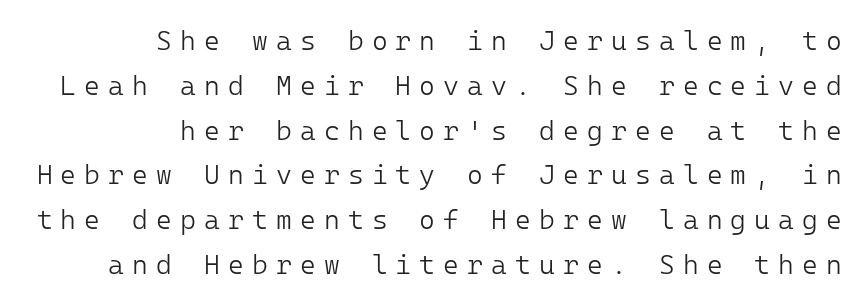
Q: Is the text bold? A: No.
Q: Is the text italic (slanted)? A: No, it is upright.
Q: Is the text underlined? A: No.
Q: How is the paragraph aligned? A: Right-aligned.
Q: Is the spacing between letters normal or unusually wide? A: Unusually wide.
Q: Is the spacing between lines tight, normal or loose? A: Normal.
